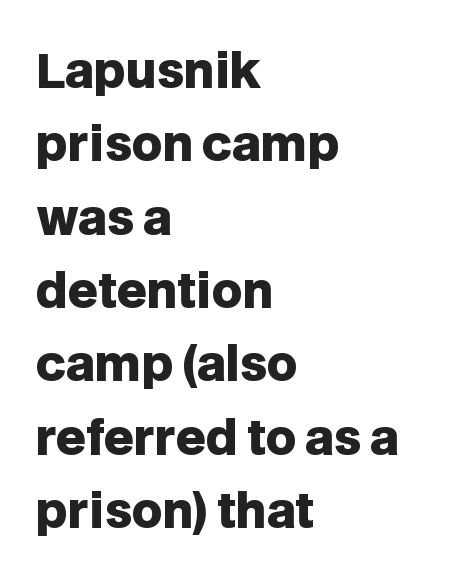
The image shows 47 px heavy sans-serif type, upright; set left-aligned, normal line spacing (1.56x), normal letter spacing, not underlined; low stroke contrast and a large x-height.
